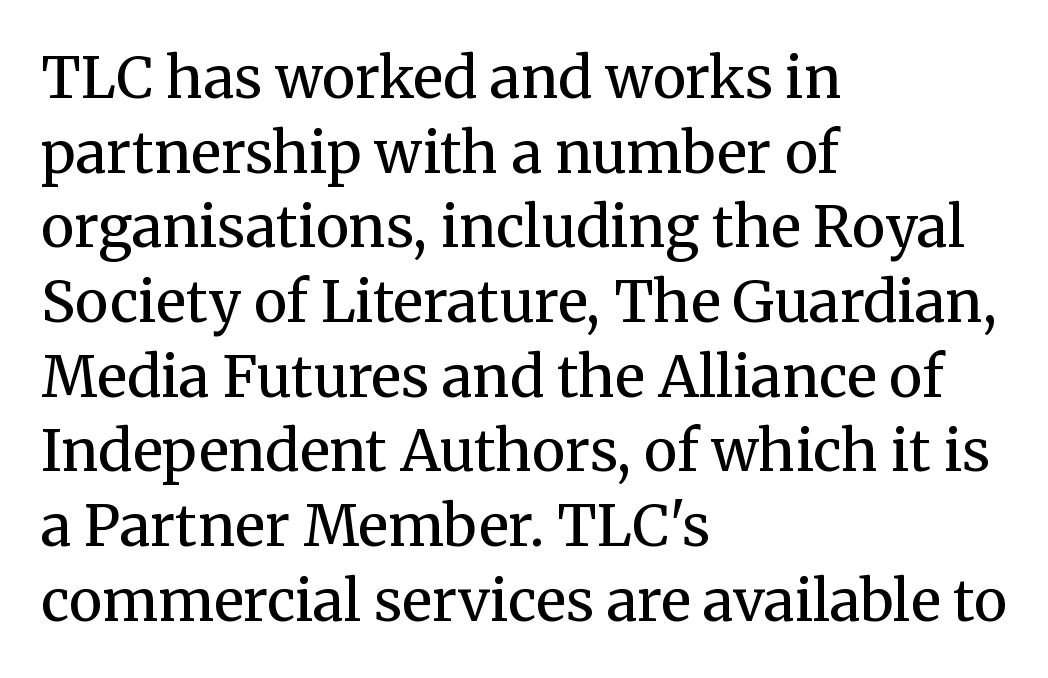
Q: Is the text bold? A: No.
Q: Is the text italic (slanted)? A: No, it is upright.
Q: Is the typeface a serif or a sans-serif typeface? A: Serif.
Q: Is the text underlined? A: No.
Q: How is the paragraph aligned? A: Left-aligned.
Q: Is the spacing between letters normal or unusually wide? A: Normal.
Q: Is the spacing between lines tight, normal or loose? A: Normal.
Q: Width (condensed, normal, or wide)? A: Normal.
Q: Stroke contrast? A: Medium.
Q: x-height? A: Medium.
Q: Monospaced? A: No.
